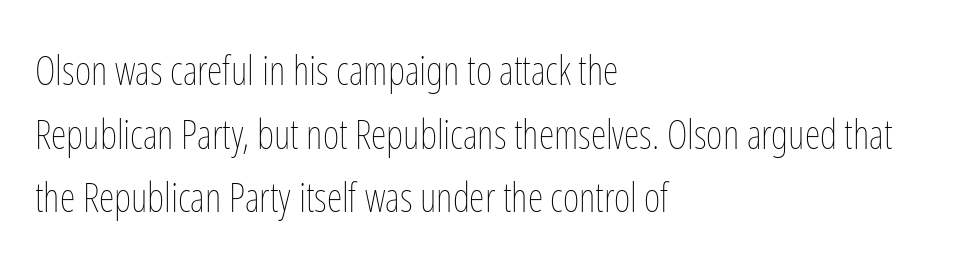
Only glyphs here, with clear space below each row. You could not count columns in this text — the font is proportionally spaced. Each line starts at the same left margin while the right side varies. Horizontal bands of white between lines are of average thickness. Quick note: not italic, upright.
